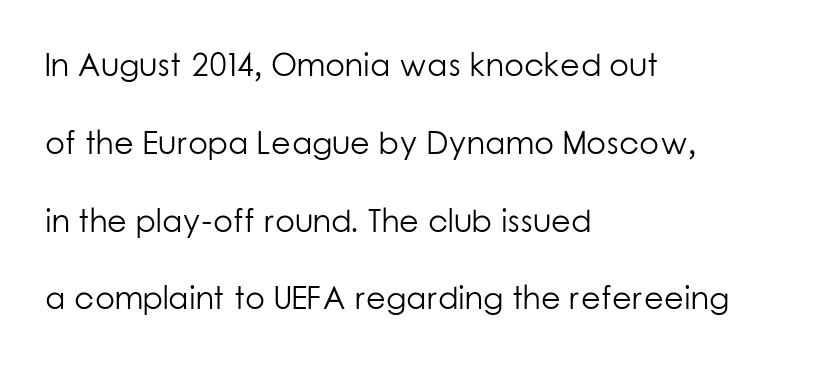
{"serif": "no", "italic": "no", "bold": "no", "weight": "light", "width": "normal", "stroke_contrast": "low", "x_height": "medium", "monospaced": "no", "underline": "no", "align": "left", "line_spacing": "loose", "line_spacing_ratio": 2.43, "letter_spacing": "normal", "letter_spacing_em": 0.0, "glyph_px": 32}
